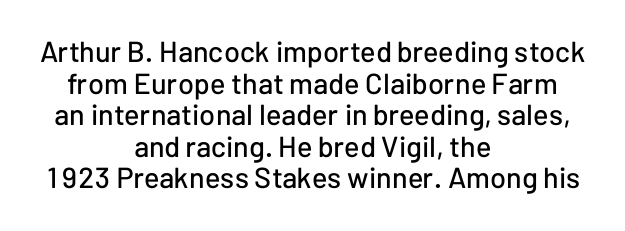
Descenders hang freely into open space. The axis of the letterforms is exactly vertical. There is no visible air inserted between adjacent glyphs. Serifs: no, the terminals of the letterforms are clean.
